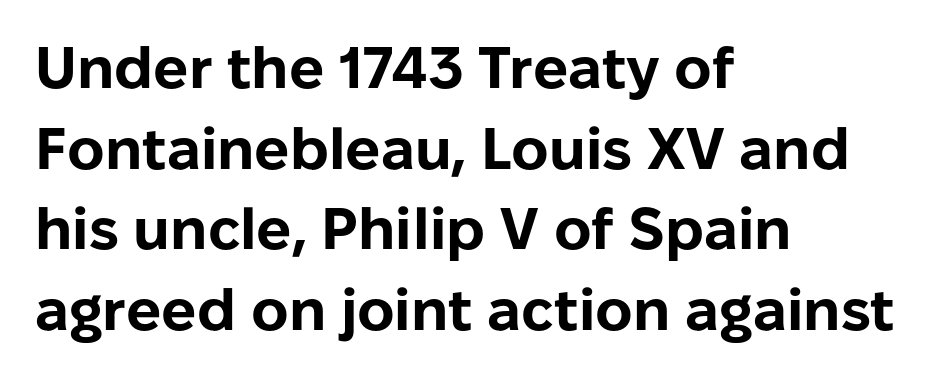
In terms of letterform style, serifs are entirely absent. Summary of vertical rhythm: regular, with standard interline spacing. Designer's note — italics off, roman on. Short note: letters normally spaced. Has an underline been added? It has not.
